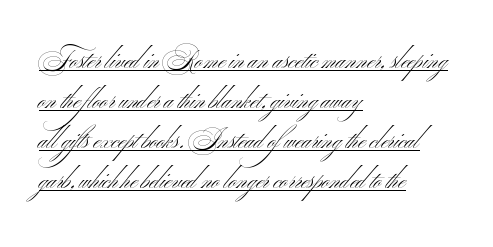
{"bold": "no", "underline": "yes", "align": "left", "line_spacing": "normal", "line_spacing_ratio": 1.6, "letter_spacing": "normal", "letter_spacing_em": 0.0, "glyph_px": 25}
